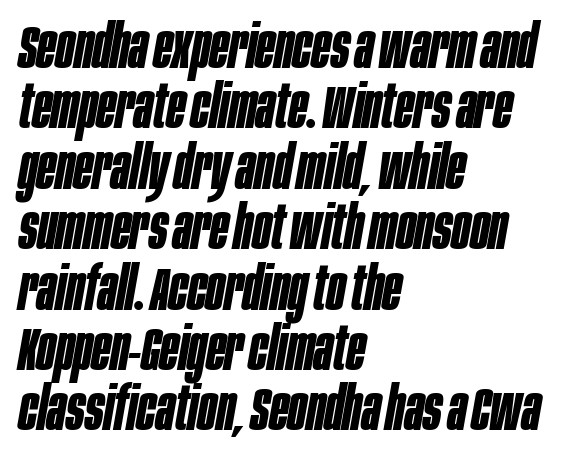
Q: Is the text bold? A: Yes.
Q: Is the text italic (slanted)? A: Yes, it leans right by about 10 degrees.
Q: Is the text underlined? A: No.
Q: How is the paragraph aligned? A: Left-aligned.
Q: Is the spacing between letters normal or unusually wide? A: Normal.
Q: Is the spacing between lines tight, normal or loose? A: Tight.
Q: Width (condensed, normal, or wide)? A: Condensed.
Q: Stroke contrast? A: Low.
Q: x-height? A: Large.
Q: Monospaced? A: No.
